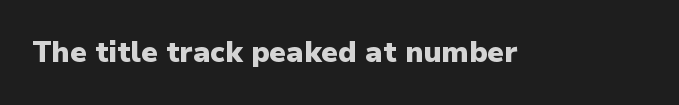
The letters stand upright; this is a roman face. The foot of each line stays bare and open. Tracking here is standard; glyphs follow each other at the usual distance. You can tell from the bare stems that sans-serif type was used. The characters look thick and weighty, a clear bold. Proportional: the letters do not fall into vertical columns.
